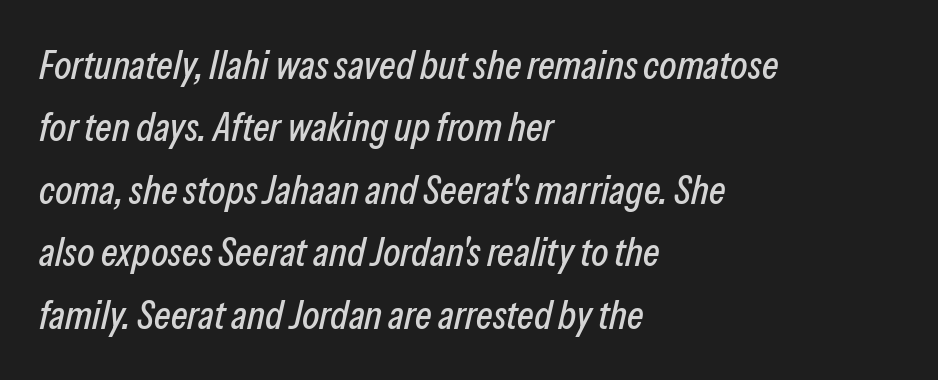
Q: Is the text italic (slanted)? A: Yes, it leans right by about 13 degrees.
Q: Is the text underlined? A: No.
Q: How is the paragraph aligned? A: Left-aligned.
Q: Is the spacing between letters normal or unusually wide? A: Normal.
Q: Is the spacing between lines tight, normal or loose? A: Normal.
Q: Width (condensed, normal, or wide)? A: Condensed.
Q: Stroke contrast? A: Low.
Q: x-height? A: Medium.
Q: Monospaced? A: No.
